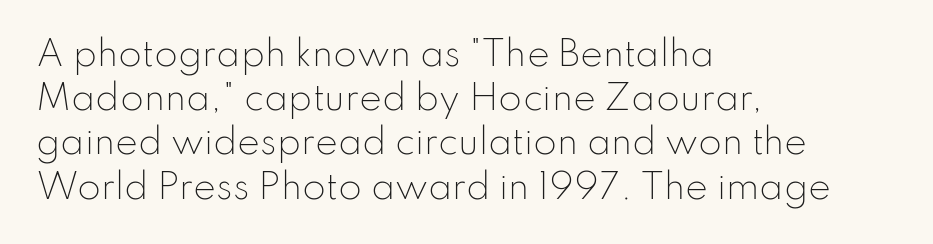
Style check: upright. Caption: multi-line text, flush left, ragged right. The letters advance in unequal steps, a hallmark of proportional type. A clean baseline with only descenders dipping below it. You can tell from the bare stems that sans-serif type was used.
